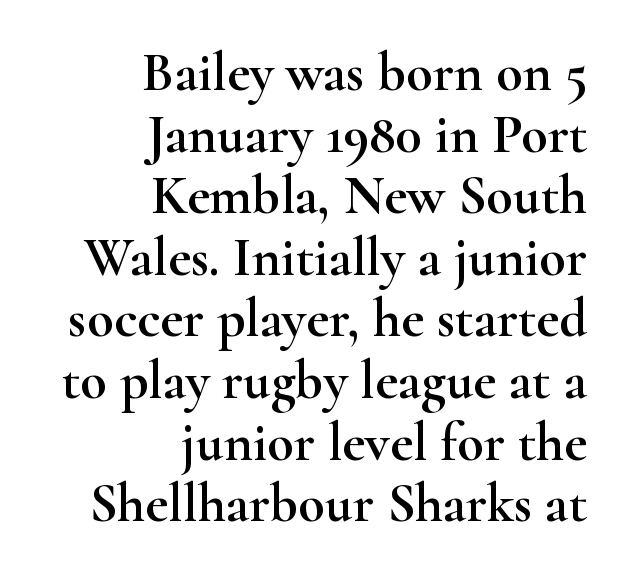
These lines are rendered in a variable-pitch font. Tracking value appears to be zero — textbook default spacing. I'd call this a serif setting — the letters wear small feet. When letters stand straight like this, we call the style roman or upright. No word sits above an underline.
